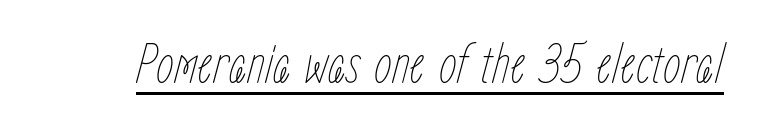
The gaps between neighbouring characters are ordinary and unremarkable. Varying glyph widths throughout — classic text-font behaviour. This rendering features underlined lettering. The letterforms sit at book weight or below. Yep, that's italic — everything's leaning.
